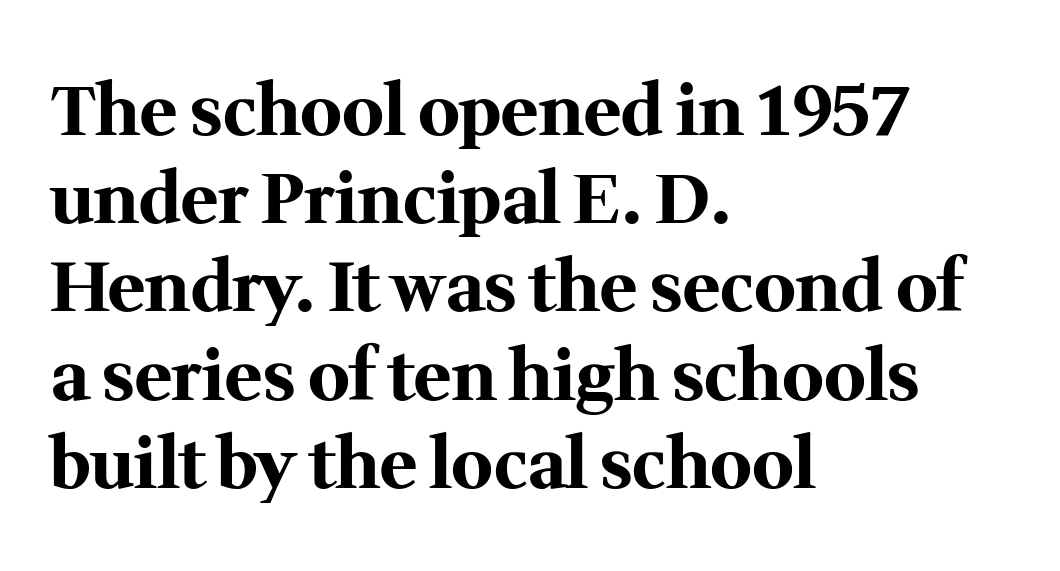
Q: Is the text bold? A: Yes.
Q: Is the text italic (slanted)? A: No, it is upright.
Q: Is the typeface a serif or a sans-serif typeface? A: Serif.
Q: Is the text underlined? A: No.
Q: How is the paragraph aligned? A: Left-aligned.
Q: Is the spacing between letters normal or unusually wide? A: Normal.
Q: Is the spacing between lines tight, normal or loose? A: Normal.
Q: Width (condensed, normal, or wide)? A: Normal.
Q: Stroke contrast? A: Medium.
Q: x-height? A: Medium.
Q: Monospaced? A: No.
